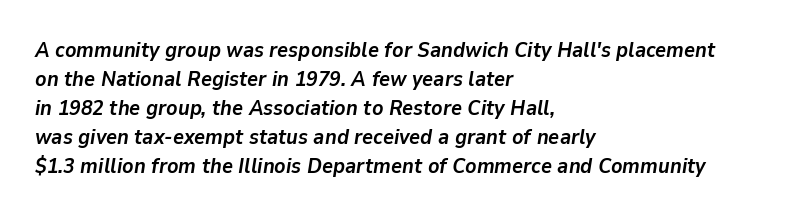
The space directly below the letters is spotless. Each glyph is drawn with heavy, bold strokes. An italicized treatment has been applied to the whole sample. The lines sit at an ordinary, default distance from one another. Letter spacing: default. One-word summary of the alignment: left.
